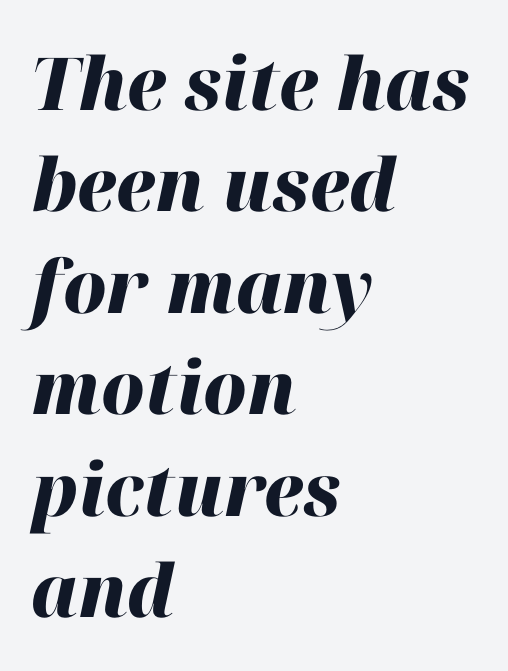
{"italic": "yes", "lean": "right", "slant_degrees": 12, "bold": "yes", "weight": "heavy", "width": "normal", "stroke_contrast": "high", "x_height": "medium", "monospaced": "no", "underline": "no", "align": "left", "line_spacing": "normal", "line_spacing_ratio": 1.39, "letter_spacing": "normal", "letter_spacing_em": 0.0, "glyph_px": 73}
